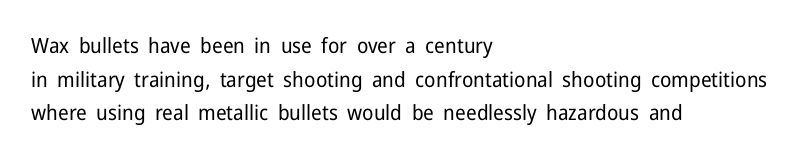
The font's upright variant was chosen for this text. Does the leading feel generous? No, just average. Letters rest on an invisible, unmarked baseline. Heft: none added — not bold. Typeset ragged right — the left edge is the straight one.
